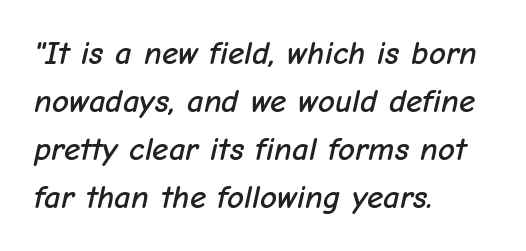
Q: Is the text italic (slanted)? A: Yes, it leans right by about 12 degrees.
Q: Is the text underlined? A: No.
Q: How is the paragraph aligned? A: Left-aligned.
Q: Is the spacing between letters normal or unusually wide? A: Normal.
Q: Is the spacing between lines tight, normal or loose? A: Normal.
Q: Width (condensed, normal, or wide)? A: Normal.
Q: Stroke contrast? A: Low.
Q: x-height? A: Medium.
Q: Monospaced? A: No.
